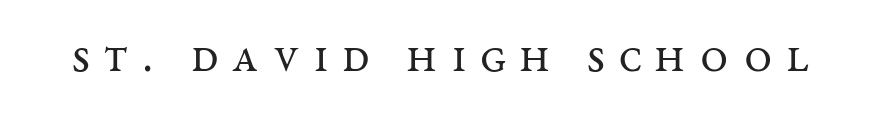
Caption: face not bold, strokes unweighted. A typesetter would call this proportional, since set widths differ per character. You can tell from the footed stems that serif type was used. What stands out about the letter spacing? Its width — letters are far apart.
